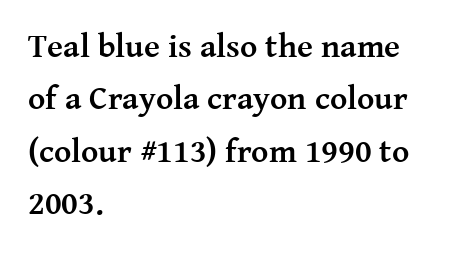
{"serif": "yes", "italic": "no", "bold": "yes", "weight": "semibold", "width": "normal", "stroke_contrast": "medium", "x_height": "medium", "monospaced": "no", "underline": "no", "align": "left", "line_spacing": "normal", "line_spacing_ratio": 1.59, "letter_spacing": "normal", "letter_spacing_em": 0.0, "glyph_px": 33}
